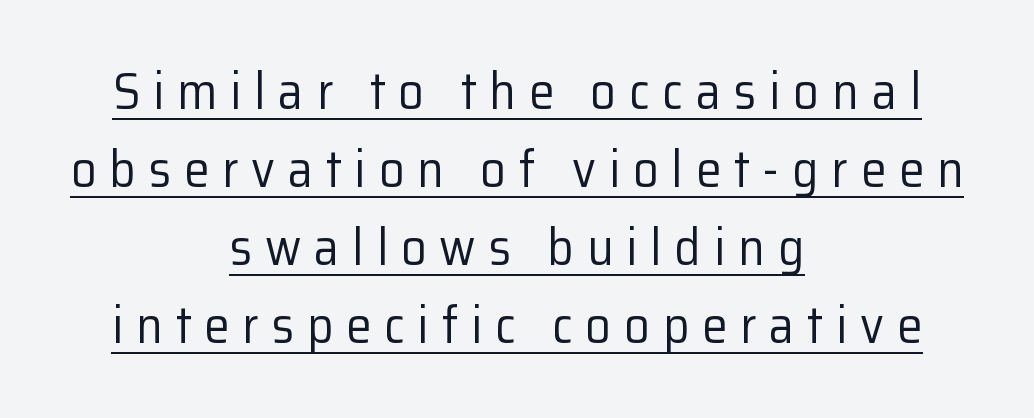
Q: Is the text bold? A: No.
Q: Is the text italic (slanted)? A: No, it is upright.
Q: Is the typeface a serif or a sans-serif typeface? A: Sans-serif.
Q: Is the text underlined? A: Yes.
Q: How is the paragraph aligned? A: Centered.
Q: Is the spacing between letters normal or unusually wide? A: Unusually wide.
Q: Is the spacing between lines tight, normal or loose? A: Normal.
Q: Width (condensed, normal, or wide)? A: Normal.
Q: Stroke contrast? A: Low.
Q: x-height? A: Medium.
Q: Monospaced? A: No.
